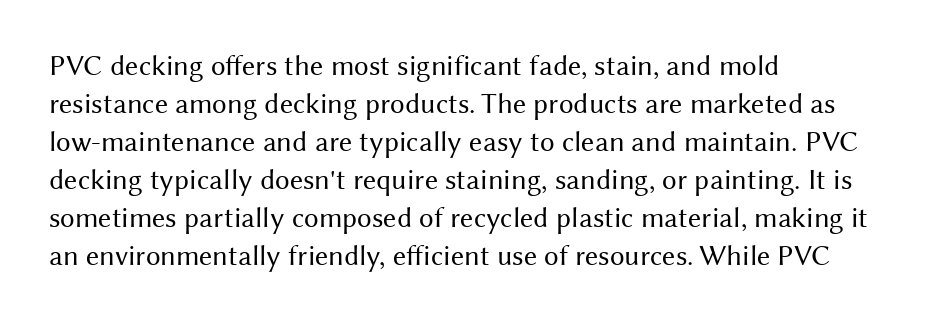
The image shows 29 px regular-weight sans-serif type, upright; set left-aligned, normal line spacing (1.31x), normal letter spacing, not underlined; medium stroke contrast and a medium x-height.
